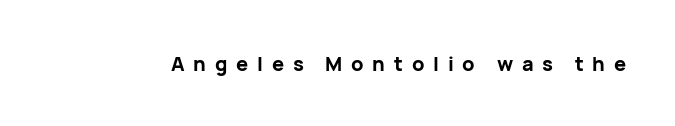
Q: Is the text bold? A: Yes.
Q: Is the text italic (slanted)? A: No, it is upright.
Q: Is the text underlined? A: No.
Q: Is the spacing between letters normal or unusually wide? A: Unusually wide.
